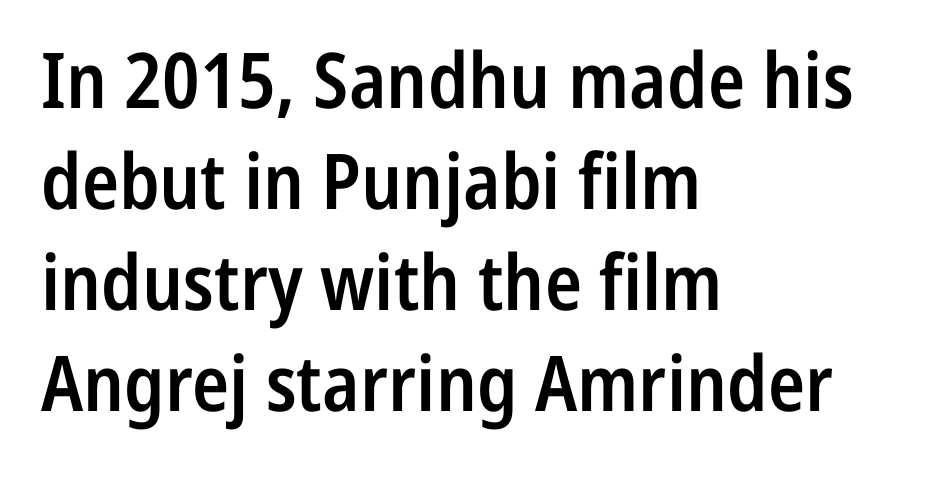
The letters sit at their default tracking, neither squeezed nor spread. Classification — sans serif. The gap between lines stays unmarked. Quick note: interline space is typical. Horizontal alignment here is leftward, the default for most running prose.
